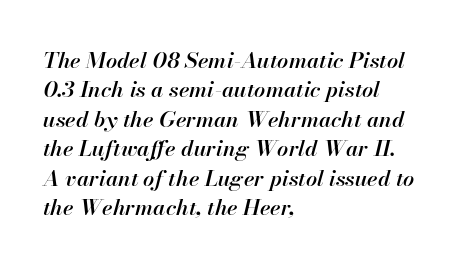
The image shows 22 px text type, italic (leaning right); set left-aligned, normal line spacing (1.34x), normal letter spacing, not underlined.
